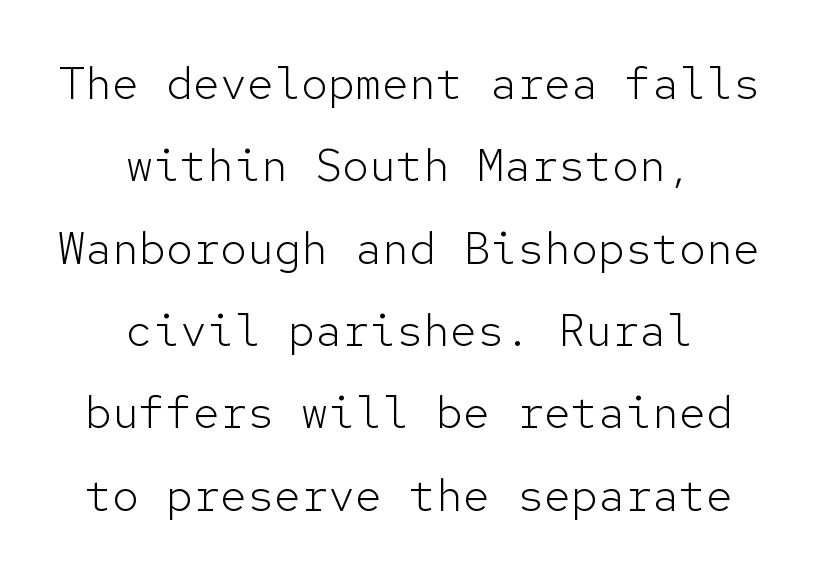
Q: Is the text bold? A: No.
Q: Is the text italic (slanted)? A: No, it is upright.
Q: Is the typeface a serif or a sans-serif typeface? A: Sans-serif.
Q: Is the text underlined? A: No.
Q: How is the paragraph aligned? A: Centered.
Q: Is the spacing between letters normal or unusually wide? A: Normal.
Q: Width (condensed, normal, or wide)? A: Normal.
Q: Stroke contrast? A: Low.
Q: x-height? A: Medium.
Q: Monospaced? A: Yes.
